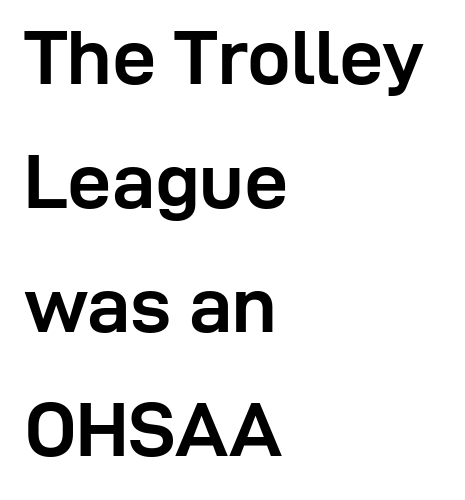
Q: Is the text bold? A: Yes.
Q: Is the text italic (slanted)? A: No, it is upright.
Q: Is the typeface a serif or a sans-serif typeface? A: Sans-serif.
Q: Is the text underlined? A: No.
Q: How is the paragraph aligned? A: Left-aligned.
Q: Is the spacing between letters normal or unusually wide? A: Normal.
Q: Is the spacing between lines tight, normal or loose? A: Normal.
Q: Width (condensed, normal, or wide)? A: Normal.
Q: Stroke contrast? A: Low.
Q: x-height? A: Medium.
Q: Monospaced? A: No.
